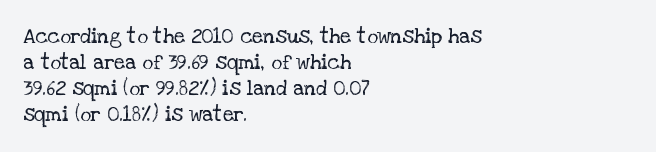
The image shows 21 px text type, upright; set left-aligned, line spacing 1.24x, normal letter spacing, not underlined.
